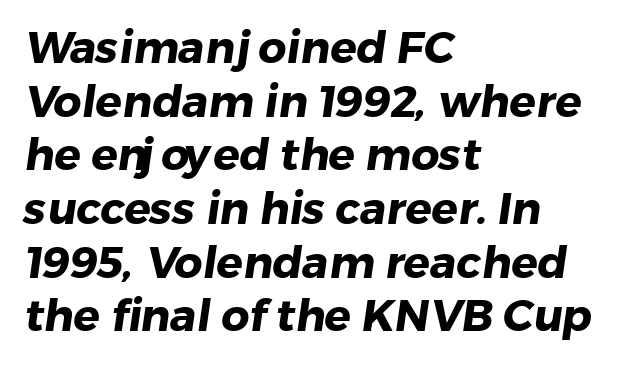
The image shows 44 px heavy sans-serif type; set left-aligned, line spacing 1.22x, normal letter spacing, not underlined; low stroke contrast and a medium x-height.
